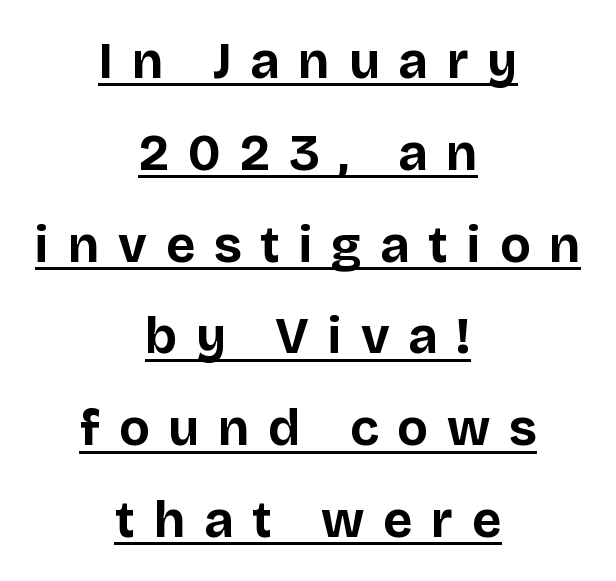
Q: Is the text bold? A: Yes.
Q: Is the text italic (slanted)? A: No, it is upright.
Q: Is the typeface a serif or a sans-serif typeface? A: Sans-serif.
Q: Is the text underlined? A: Yes.
Q: How is the paragraph aligned? A: Centered.
Q: Is the spacing between letters normal or unusually wide? A: Unusually wide.
Q: Width (condensed, normal, or wide)? A: Normal.
Q: Stroke contrast? A: Low.
Q: x-height? A: Large.
Q: Monospaced? A: No.
